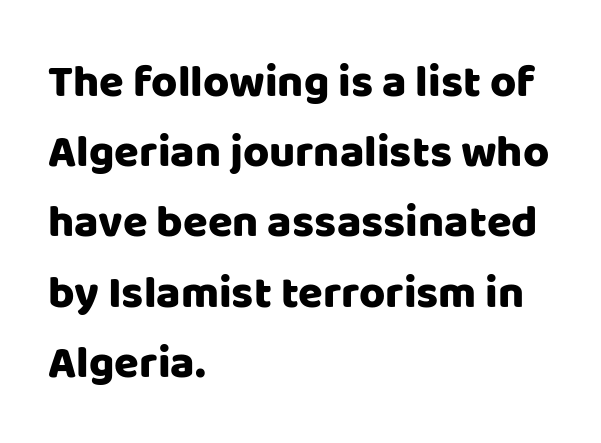
The letters stand straight up with perfectly vertical stems. Rule under the text: the space is simply empty. Vertical spacing — default. Regarding serifs, this sample does without them.
